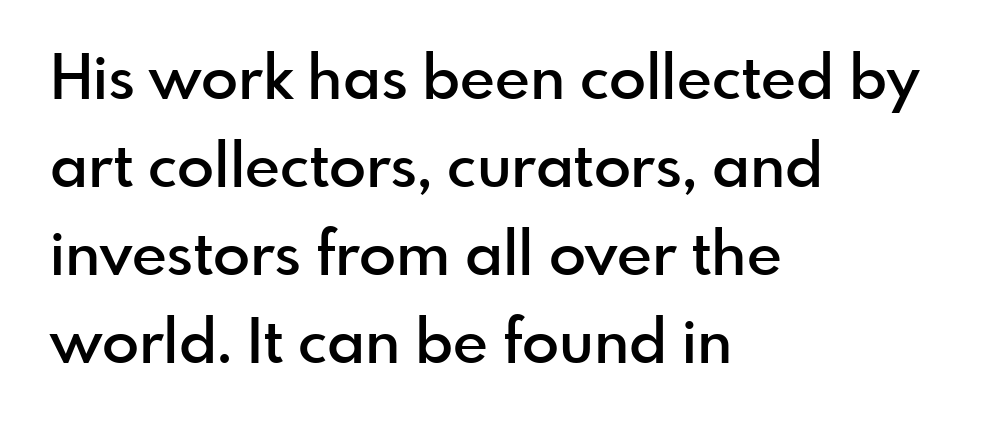
{"serif": "no", "italic": "no", "bold": "semi", "weight": "semibold", "width": "normal", "x_height": "small", "monospaced": "no", "underline": "no", "align": "left", "line_spacing": "normal", "line_spacing_ratio": 1.44, "letter_spacing": "normal", "letter_spacing_em": 0.0, "glyph_px": 61}
